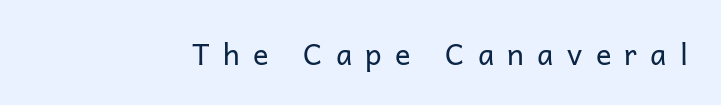
Q: Is the text bold? A: No.
Q: Is the text italic (slanted)? A: No, it is upright.
Q: Is the typeface a serif or a sans-serif typeface? A: Sans-serif.
Q: Is the text underlined? A: No.
Q: Is the spacing between letters normal or unusually wide? A: Unusually wide.
Q: Width (condensed, normal, or wide)? A: Normal.
Q: Stroke contrast? A: Low.
Q: x-height? A: Medium.
Q: Monospaced? A: No.
